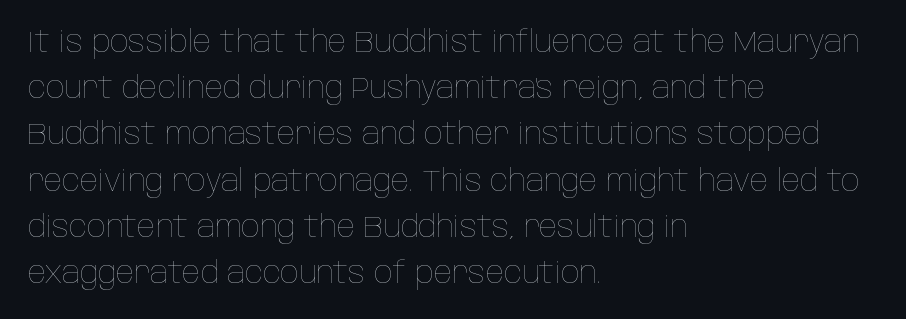
Q: Is the text bold? A: No.
Q: Is the text italic (slanted)? A: No, it is upright.
Q: Is the text underlined? A: No.
Q: How is the paragraph aligned? A: Left-aligned.
Q: Is the spacing between letters normal or unusually wide? A: Normal.
Q: Is the spacing between lines tight, normal or loose? A: Normal.
Q: Width (condensed, normal, or wide)? A: Condensed.
Q: Stroke contrast? A: Low.
Q: x-height? A: Large.
Q: Monospaced? A: No.
